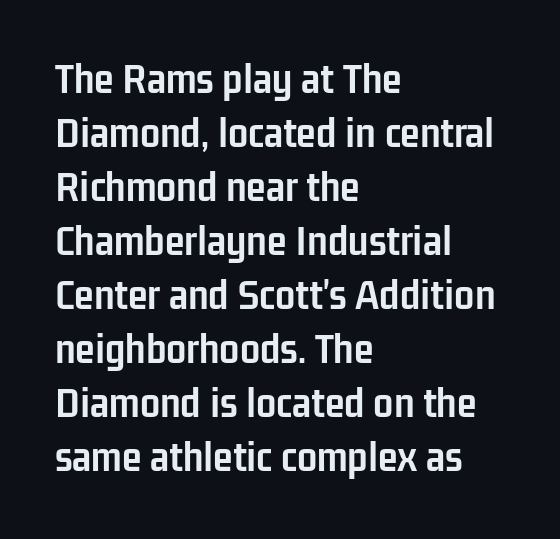
The letterforms sit shoulder to shoulder at normal distance. The typeface chosen for these lines omits serifs. Varying glyph widths throughout — classic text-font behaviour. You'd pick this weight for a headline — it's a proper bold.
